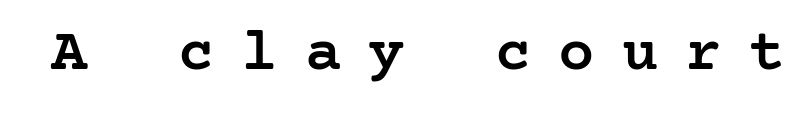
The image shows 61 px semibold serif type, upright; set unusually wide letter spacing (+0.44 em), not underlined; low stroke contrast and a medium x-height.
